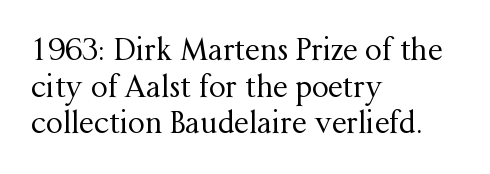
Vertical strokes here are truly vertical. On a weight scale, this lands at 450 or below. In terms of letterform style, serifs are clearly present. The rendering keeps characters at their native spacing.
